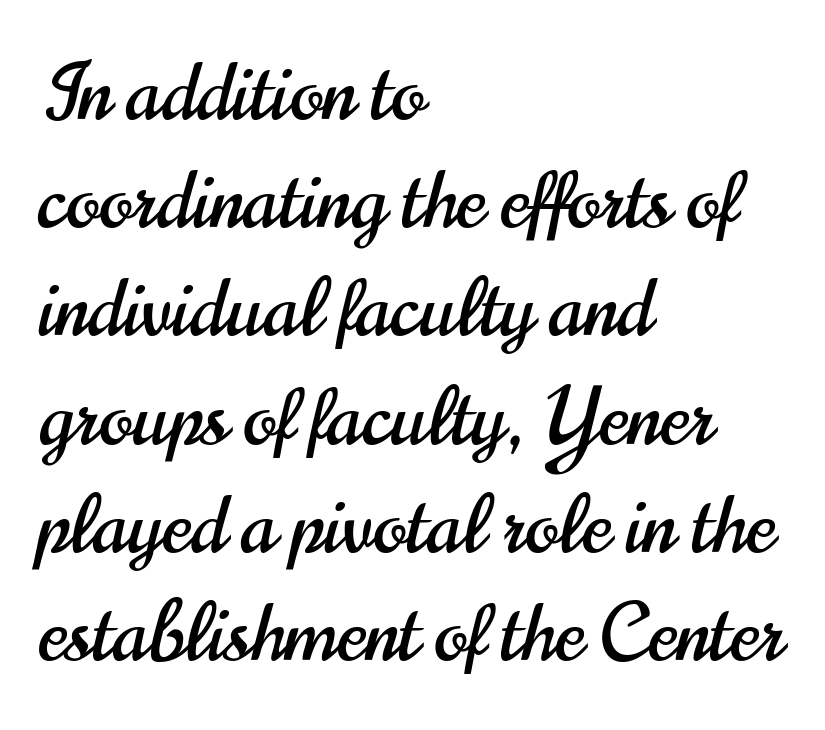
The image shows 79 px condensed sans-serif type; set left-aligned, normal line spacing (1.37x), normal letter spacing, not underlined; high stroke contrast and a small x-height.
